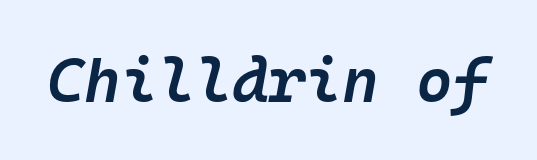
{"italic": "yes", "lean": "right", "slant_degrees": 10, "bold": "semi", "weight": "semibold", "width": "normal", "stroke_contrast": "low", "x_height": "medium", "monospaced": "yes", "underline": "no", "letter_spacing": "normal", "letter_spacing_em": 0.0, "glyph_px": 63}
